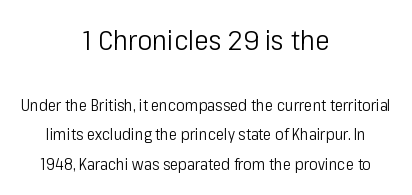
{"serif": "no", "italic": "no", "bold": "no", "weight": "light", "width": "condensed", "stroke_contrast": "low", "x_height": "medium", "monospaced": "no", "underline": "no", "align": "center", "line_spacing_ratio": 1.82, "letter_spacing": "normal", "letter_spacing_em": 0.0, "larger_block": "first", "size_ratio": 1.75, "glyph_px": 28}
